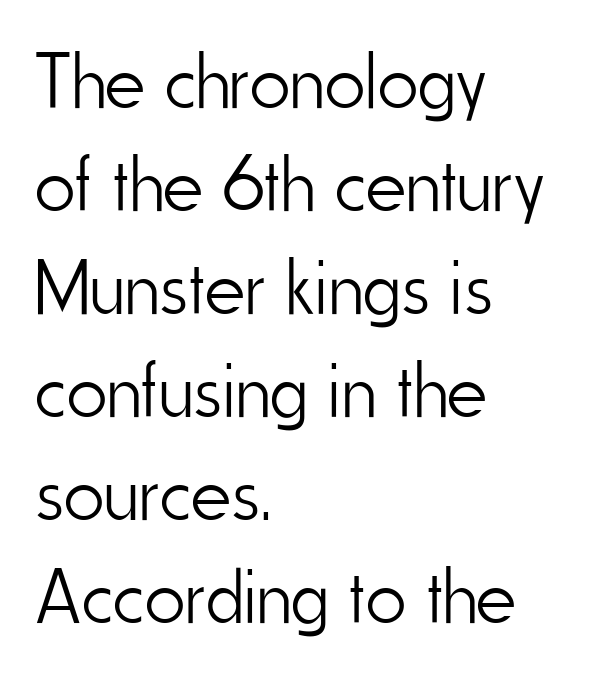
{"serif": "no", "italic": "no", "bold": "no", "weight": "light", "width": "condensed", "stroke_contrast": "low", "x_height": "small", "monospaced": "no", "underline": "no", "align": "left", "line_spacing": "normal", "line_spacing_ratio": 1.32, "letter_spacing": "normal", "letter_spacing_em": 0.0, "glyph_px": 78}
